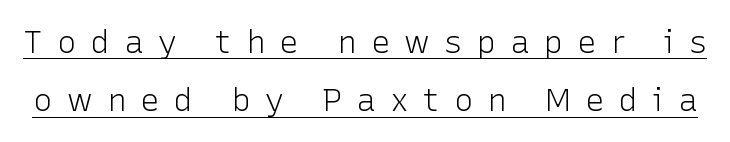
Q: Is the text bold? A: No.
Q: Is the text italic (slanted)? A: No, it is upright.
Q: Is the typeface a serif or a sans-serif typeface? A: Sans-serif.
Q: Is the text underlined? A: Yes.
Q: Is the spacing between letters normal or unusually wide? A: Unusually wide.
Q: Width (condensed, normal, or wide)? A: Normal.
Q: Stroke contrast? A: Low.
Q: x-height? A: Medium.
Q: Monospaced? A: No.
